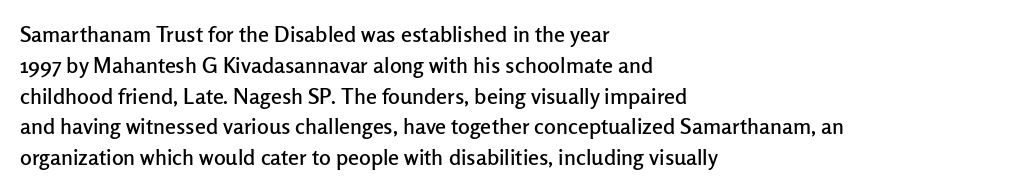
A classic flush-left, rag-right setting is used for this passage. Rendered with straight, roman letterforms. The rendering uses a moderate line-height, typical for paragraphs. In terms of letterspacing, this is plain default setting.
